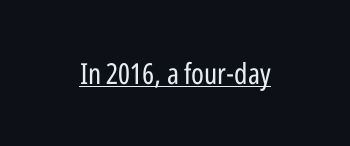
The image shows 29 px regular-weight, condensed sans-serif type, upright; set normal letter spacing, underlined; low stroke contrast and a medium x-height.
